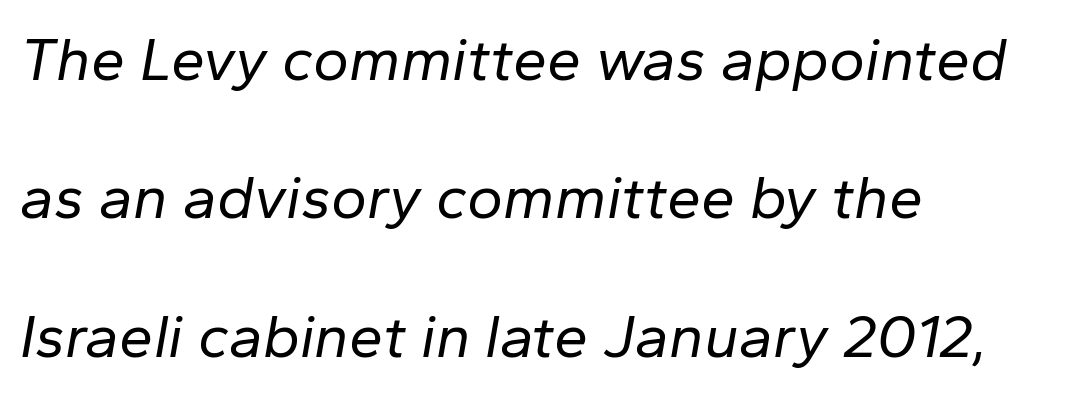
Q: Is the text bold? A: No.
Q: Is the text italic (slanted)? A: Yes, it leans right by about 10 degrees.
Q: Is the text underlined? A: No.
Q: How is the paragraph aligned? A: Left-aligned.
Q: Is the spacing between letters normal or unusually wide? A: Normal.
Q: Is the spacing between lines tight, normal or loose? A: Loose.
Q: Width (condensed, normal, or wide)? A: Normal.
Q: Stroke contrast? A: Low.
Q: x-height? A: Medium.
Q: Monospaced? A: No.
